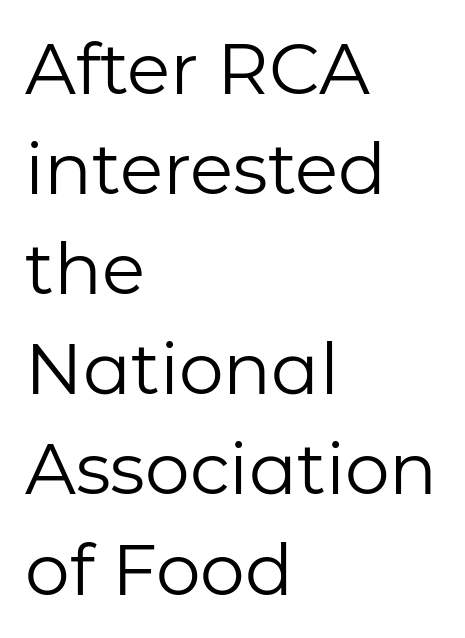
Stroke thickness stays within the range of a standard reading face or lighter. There is no visible air inserted between adjacent glyphs. Descender tails drop into unmarked territory. This sample has the flowing, uneven cadence of proportional lettering. Letterform terminals end flat and unadorned throughout the passage. Caption: multi-line text, flush left, ragged right.
